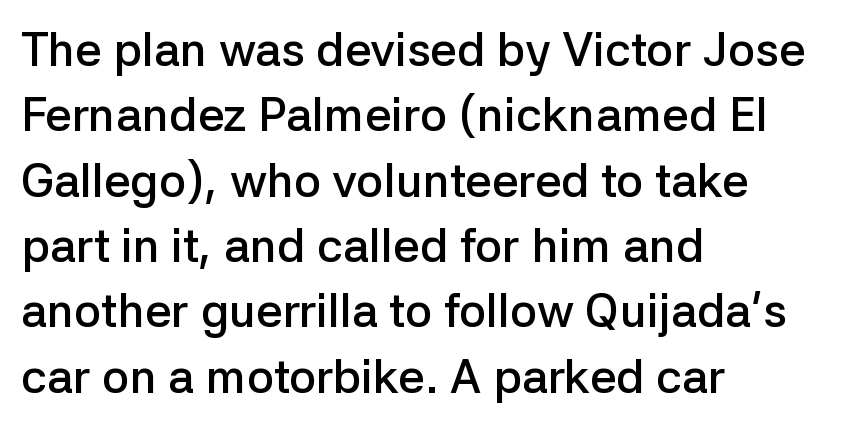
{"serif": "no", "italic": "no", "bold": "semi", "weight": "semibold", "width": "normal", "stroke_contrast": "low", "x_height": "medium", "monospaced": "no", "underline": "no", "align": "left", "line_spacing": "normal", "line_spacing_ratio": 1.39, "letter_spacing": "normal", "letter_spacing_em": 0.0, "glyph_px": 47}
